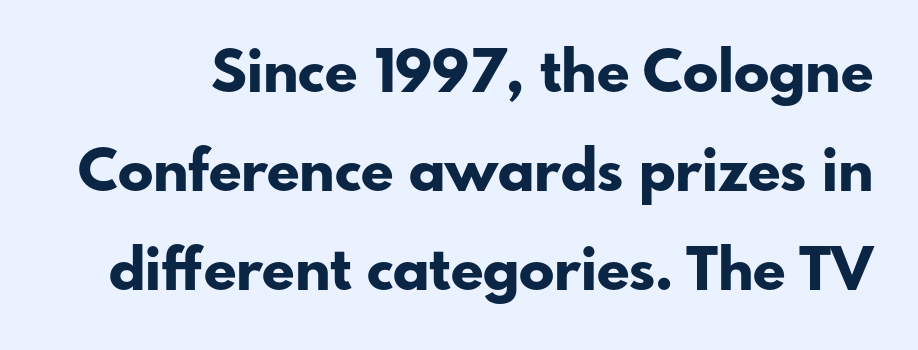
Q: Is the text bold? A: Yes.
Q: Is the text italic (slanted)? A: No, it is upright.
Q: Is the typeface a serif or a sans-serif typeface? A: Sans-serif.
Q: Is the text underlined? A: No.
Q: Is the spacing between letters normal or unusually wide? A: Normal.
Q: Is the spacing between lines tight, normal or loose? A: Normal.
Q: Width (condensed, normal, or wide)? A: Normal.
Q: Stroke contrast? A: Low.
Q: x-height? A: Small.
Q: Monospaced? A: No.
